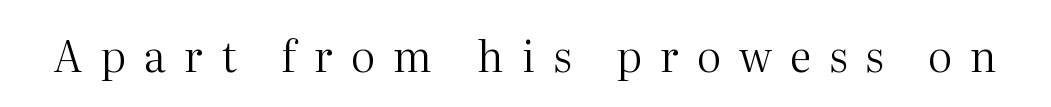
Q: Is the text bold? A: No.
Q: Is the text italic (slanted)? A: No, it is upright.
Q: Is the typeface a serif or a sans-serif typeface? A: Serif.
Q: Is the text underlined? A: No.
Q: Is the spacing between letters normal or unusually wide? A: Unusually wide.
Q: Width (condensed, normal, or wide)? A: Normal.
Q: Stroke contrast? A: Medium.
Q: x-height? A: Medium.
Q: Monospaced? A: No.
